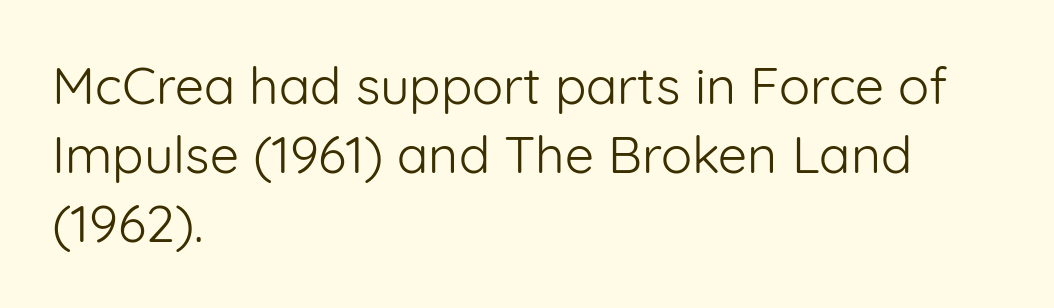
Q: Is the text bold? A: No.
Q: Is the text italic (slanted)? A: No, it is upright.
Q: Is the typeface a serif or a sans-serif typeface? A: Sans-serif.
Q: Is the text underlined? A: No.
Q: How is the paragraph aligned? A: Left-aligned.
Q: Is the spacing between letters normal or unusually wide? A: Normal.
Q: Is the spacing between lines tight, normal or loose? A: Normal.
Q: Width (condensed, normal, or wide)? A: Normal.
Q: Stroke contrast? A: Low.
Q: x-height? A: Medium.
Q: Monospaced? A: No.
